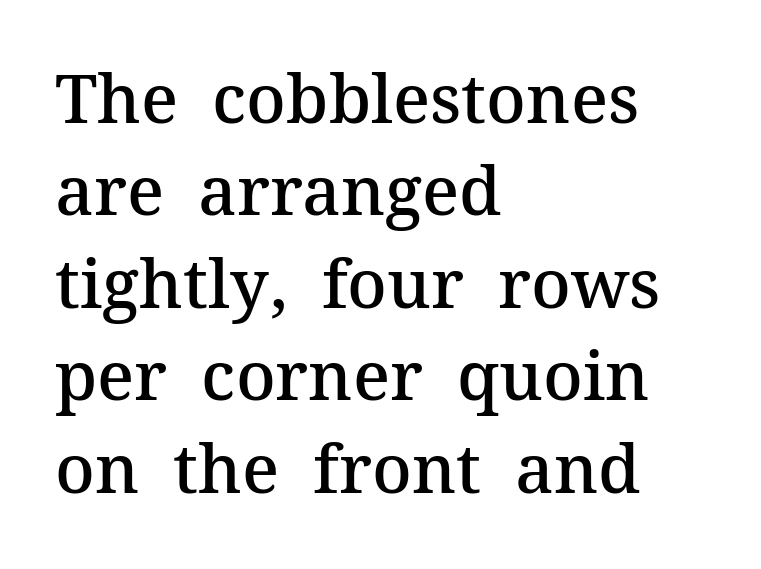
Q: Is the text bold? A: Semi-bold.
Q: Is the text italic (slanted)? A: No, it is upright.
Q: Is the typeface a serif or a sans-serif typeface? A: Serif.
Q: Is the text underlined? A: No.
Q: How is the paragraph aligned? A: Left-aligned.
Q: Is the spacing between letters normal or unusually wide? A: Normal.
Q: Is the spacing between lines tight, normal or loose? A: Normal.
Q: Width (condensed, normal, or wide)? A: Normal.
Q: Stroke contrast? A: Medium.
Q: x-height? A: Medium.
Q: Monospaced? A: No.
